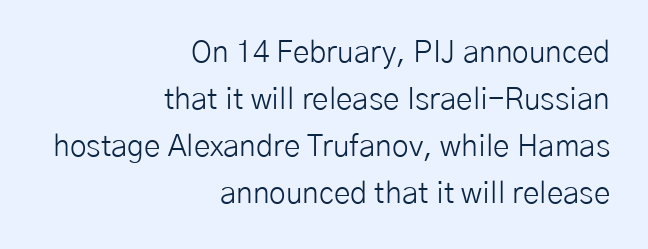
Q: Is the text bold? A: No.
Q: Is the text italic (slanted)? A: No, it is upright.
Q: Is the typeface a serif or a sans-serif typeface? A: Sans-serif.
Q: Is the text underlined? A: No.
Q: How is the paragraph aligned? A: Right-aligned.
Q: Is the spacing between letters normal or unusually wide? A: Normal.
Q: Is the spacing between lines tight, normal or loose? A: Normal.
Q: Width (condensed, normal, or wide)? A: Normal.
Q: Stroke contrast? A: Low.
Q: x-height? A: Medium.
Q: Monospaced? A: No.
